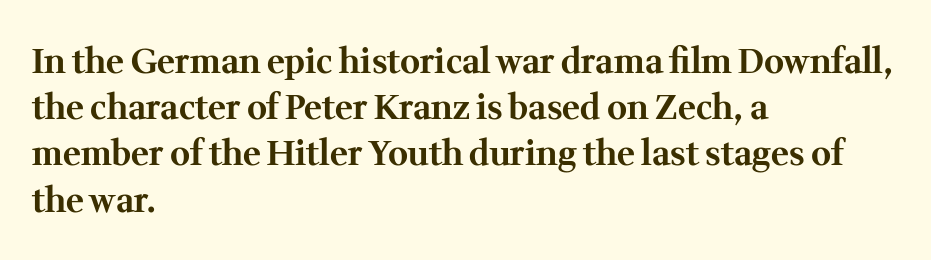
Varying glyph widths throughout — classic text-font behaviour. Casual observation: everything's shoved over to the left. This rendering leaves character spacing at its baseline value. The letters stand upright; this is a roman face. Chunky letters — that's bold for sure. The space beneath each line is pristine and unruled.
